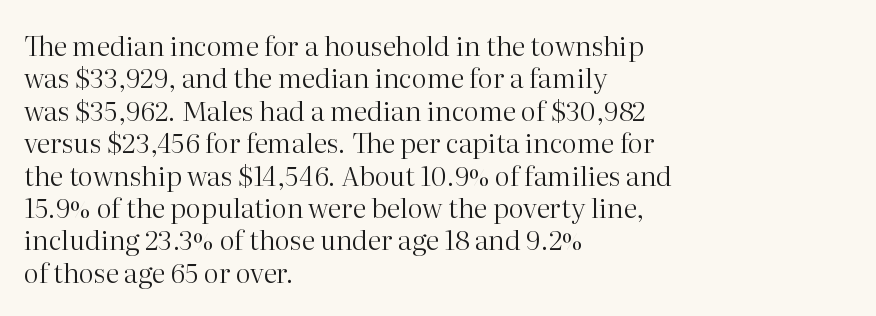
The font is comparable to plain body text, perhaps lighter. Line starts are locked; line ends wander. Nothing unusual about the tracking: characters are spaced as the font intends. The type sits square on the baseline with zero lean. Rule under the text: the space is simply empty.
